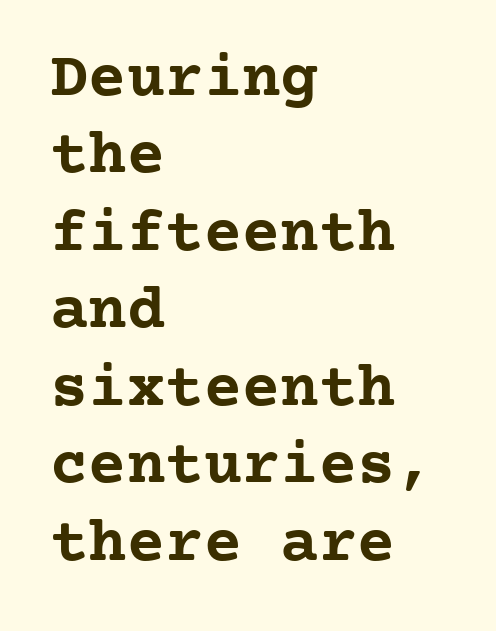
{"serif": "yes", "italic": "no", "bold": "yes", "weight": "semibold", "width": "normal", "stroke_contrast": "low", "x_height": "medium", "monospaced": "yes", "underline": "no", "align": "left", "line_spacing_ratio": 1.21, "letter_spacing": "normal", "letter_spacing_em": 0.0, "glyph_px": 64}
